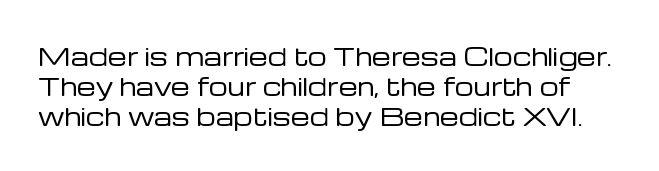
{"italic": "no", "bold": "no", "underline": "no", "line_spacing_ratio": 1.24, "letter_spacing": "normal", "letter_spacing_em": 0.0, "glyph_px": 24}
